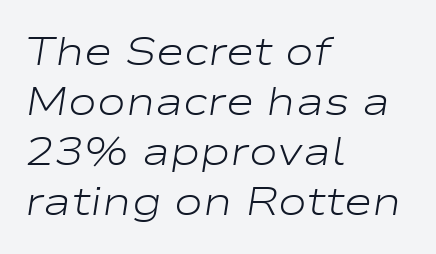
{"italic": "yes", "lean": "right", "slant_degrees": 9, "bold": "no", "weight": "light", "width": "wide", "stroke_contrast": "low", "x_height": "medium", "monospaced": "no", "underline": "no", "align": "left", "line_spacing": "normal", "line_spacing_ratio": 1.28, "letter_spacing": "normal", "letter_spacing_em": 0.0, "glyph_px": 39}
